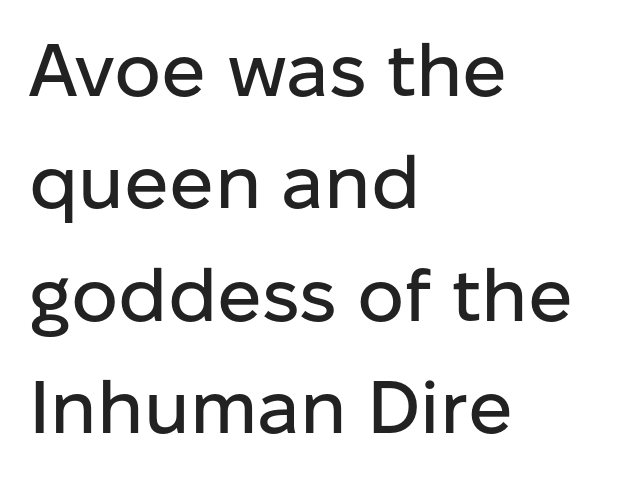
Q: Is the text italic (slanted)? A: No, it is upright.
Q: Is the typeface a serif or a sans-serif typeface? A: Sans-serif.
Q: Is the text underlined? A: No.
Q: How is the paragraph aligned? A: Left-aligned.
Q: Is the spacing between letters normal or unusually wide? A: Normal.
Q: Is the spacing between lines tight, normal or loose? A: Normal.
Q: Width (condensed, normal, or wide)? A: Normal.
Q: Stroke contrast? A: Low.
Q: x-height? A: Medium.
Q: Monospaced? A: No.
